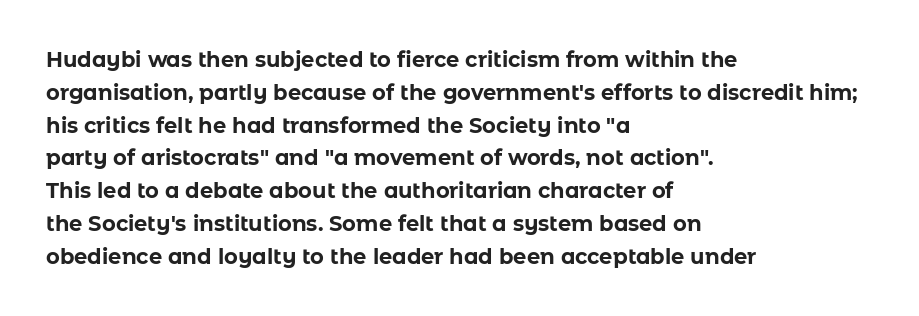
Weight check: bold — yes, fully. This rendering features lettering with no underline. This is the regular roman posture of the typeface. Is there much room between lines? A standard amount, neither cramped nor airy. No extra tracking has been applied to these lines. The rag falls on the right side of this text block.
